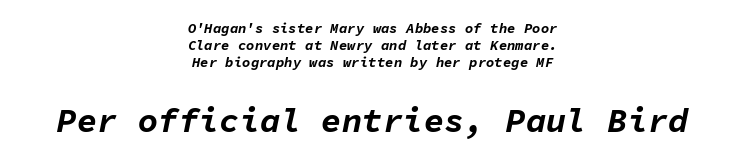
Q: Is the text bold? A: Yes.
Q: Is the text italic (slanted)? A: Yes, it leans right by about 11 degrees.
Q: Is the text underlined? A: No.
Q: How is the paragraph aligned? A: Centered.
Q: Is the spacing between letters normal or unusually wide? A: Normal.
Q: Which block of text is set in a larger size, the first (top) or the second (bottom)? A: The second (bottom) one.
Q: Width (condensed, normal, or wide)? A: Normal.
Q: Stroke contrast? A: Low.
Q: x-height? A: Medium.
Q: Monospaced? A: Yes.
